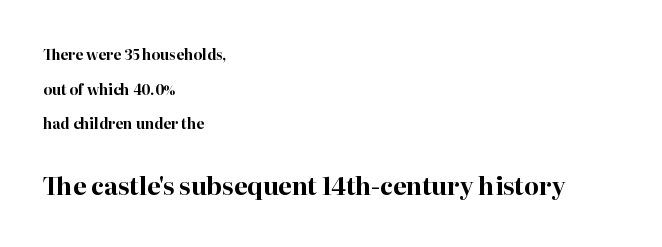
Q: Is the text bold? A: Yes.
Q: Is the text italic (slanted)? A: No, it is upright.
Q: Is the text underlined? A: No.
Q: How is the paragraph aligned? A: Left-aligned.
Q: Is the spacing between letters normal or unusually wide? A: Normal.
Q: Is the spacing between lines tight, normal or loose? A: Loose.
Q: Which block of text is set in a larger size, the first (top) or the second (bottom)? A: The second (bottom) one.
